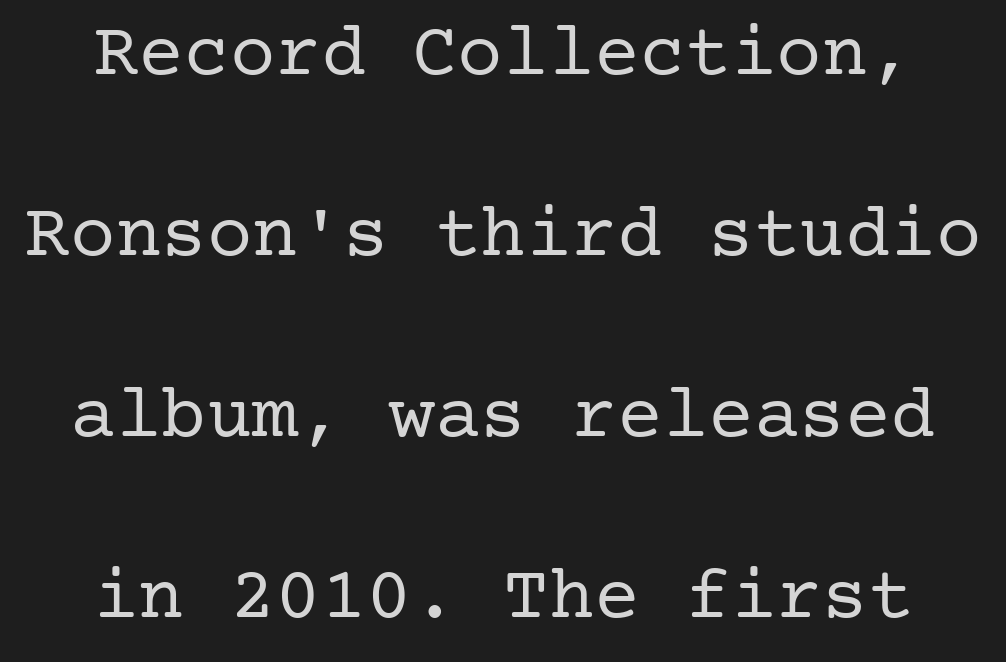
Q: Is the text bold? A: No.
Q: Is the text italic (slanted)? A: No, it is upright.
Q: Is the typeface a serif or a sans-serif typeface? A: Serif.
Q: Is the text underlined? A: No.
Q: Is the spacing between letters normal or unusually wide? A: Normal.
Q: Is the spacing between lines tight, normal or loose? A: Loose.
Q: Width (condensed, normal, or wide)? A: Normal.
Q: Stroke contrast? A: Low.
Q: x-height? A: Medium.
